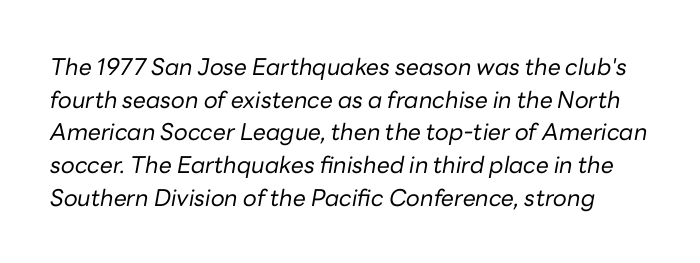
The image shows 23 px text type, italic (leaning right); set normal line spacing (1.42x), normal letter spacing, not underlined.
